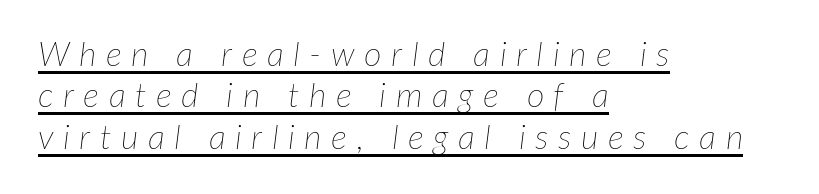
The image shows 34 px thin type, italic (leaning right); set left-aligned, line spacing 1.22x, unusually wide letter spacing (+0.28 em), underlined; low stroke contrast and a medium x-height.
